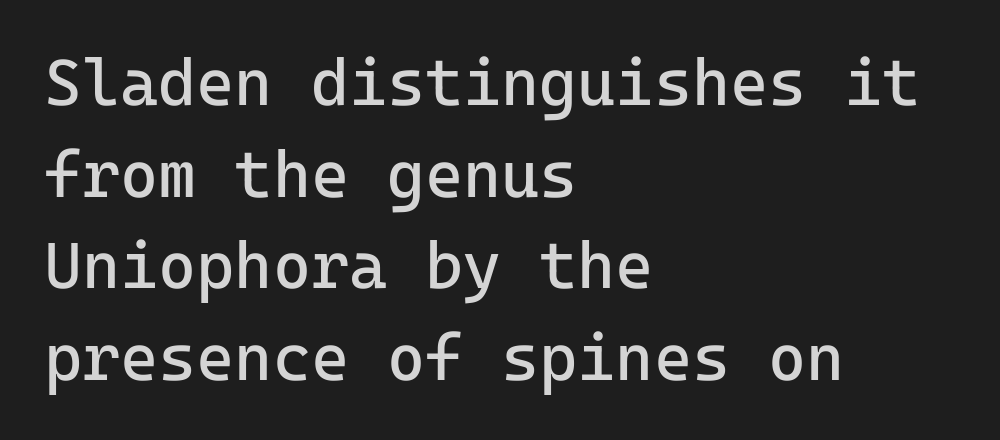
Q: Is the text bold? A: No.
Q: Is the text italic (slanted)? A: No, it is upright.
Q: Is the typeface a serif or a sans-serif typeface? A: Sans-serif.
Q: Is the text underlined? A: No.
Q: How is the paragraph aligned? A: Left-aligned.
Q: Is the spacing between letters normal or unusually wide? A: Normal.
Q: Is the spacing between lines tight, normal or loose? A: Normal.
Q: Width (condensed, normal, or wide)? A: Normal.
Q: Stroke contrast? A: Low.
Q: x-height? A: Medium.
Q: Monospaced? A: Yes.
